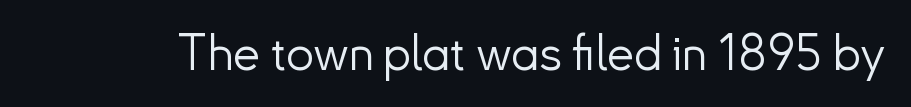
The image shows 49 px light sans-serif type, upright; set normal letter spacing, not underlined; low stroke contrast and a small x-height.
